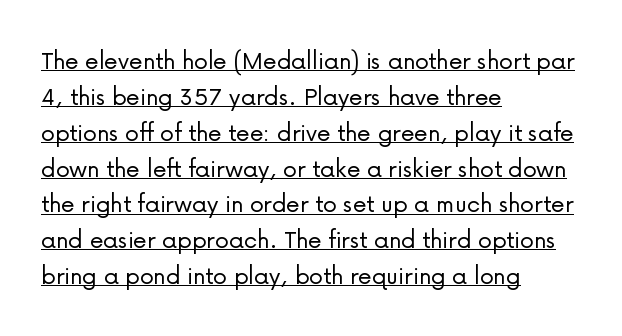
Observe the ordinary spacing: letters are neighbours, not strangers. The face used here appears with an underline applied. Nope, not italic — everything's standing straight. Each letter keeps its own natural width here, so spacing adapts to shape. Classification — sans serif. Weight: regular or lighter.
